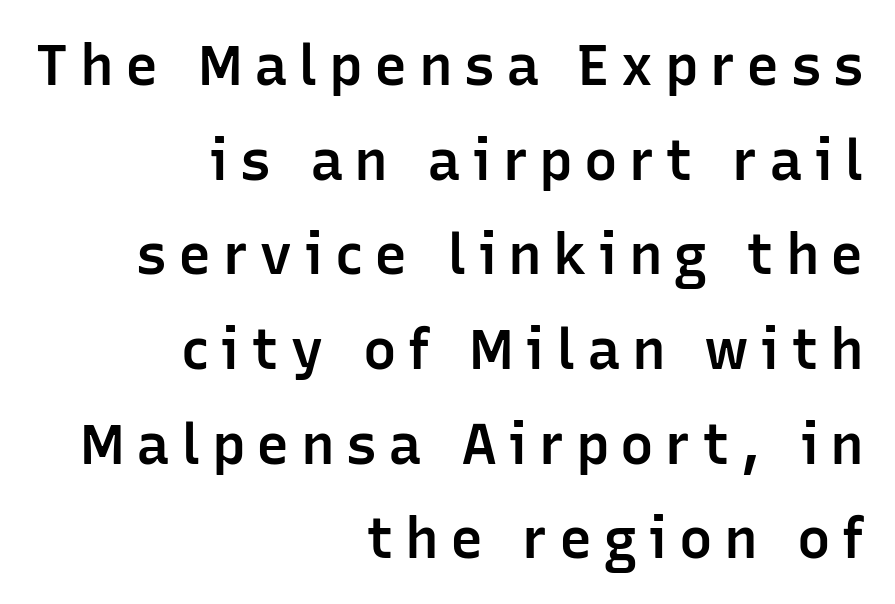
{"serif": "no", "italic": "no", "bold": "semi", "weight": "semibold", "width": "normal", "stroke_contrast": "low", "x_height": "medium", "monospaced": "no", "underline": "no", "align": "right", "line_spacing": "normal", "line_spacing_ratio": 1.69, "letter_spacing": "wide", "letter_spacing_em": 0.2, "glyph_px": 56}
